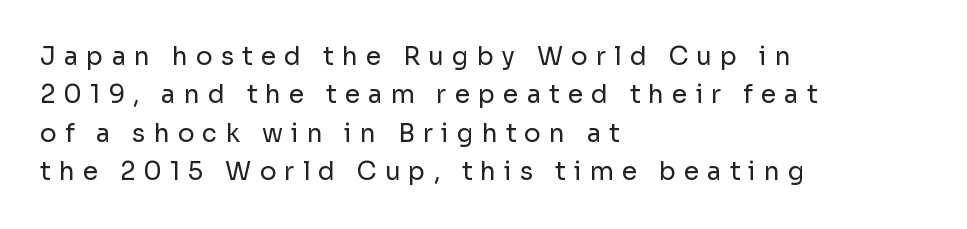
The image shows 25 px text type, upright; set left-aligned, normal line spacing (1.54x), unusually wide letter spacing (+0.32 em), not underlined.
